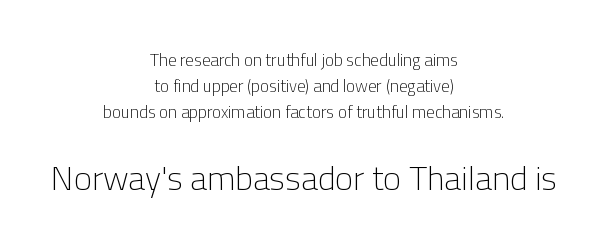
Q: Is the text bold? A: No.
Q: Is the text italic (slanted)? A: No, it is upright.
Q: Is the typeface a serif or a sans-serif typeface? A: Sans-serif.
Q: Is the text underlined? A: No.
Q: How is the paragraph aligned? A: Centered.
Q: Is the spacing between letters normal or unusually wide? A: Normal.
Q: Is the spacing between lines tight, normal or loose? A: Normal.
Q: Which block of text is set in a larger size, the first (top) or the second (bottom)? A: The second (bottom) one.
Q: Width (condensed, normal, or wide)? A: Normal.
Q: Stroke contrast? A: Low.
Q: x-height? A: Medium.
Q: Monospaced? A: No.
